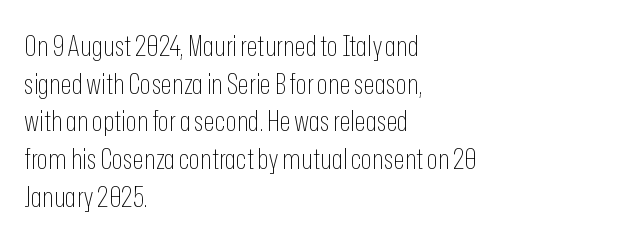
Q: Is the text bold? A: No.
Q: Is the text italic (slanted)? A: No, it is upright.
Q: Is the typeface a serif or a sans-serif typeface? A: Sans-serif.
Q: Is the text underlined? A: No.
Q: How is the paragraph aligned? A: Left-aligned.
Q: Is the spacing between letters normal or unusually wide? A: Normal.
Q: Is the spacing between lines tight, normal or loose? A: Normal.
Q: Width (condensed, normal, or wide)? A: Condensed.
Q: Stroke contrast? A: Low.
Q: x-height? A: Medium.
Q: Monospaced? A: No.
